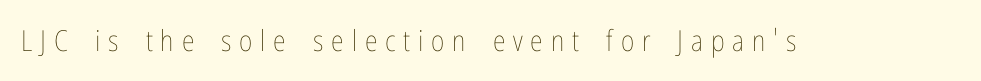
Spacing verdict: proportional, widths tailored to each character. The letters look calm and open, with moderate or lighter stems. Ordinary non-slanted type is in use. Loose tracking; the words dissolve into strings of separated letters. Honestly, there is no underline to notice here at all.
